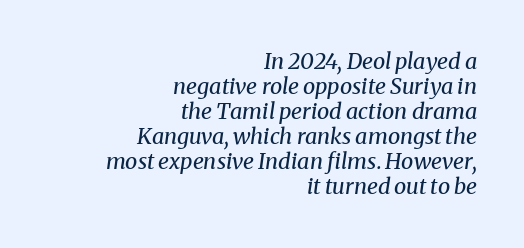
{"italic": "yes", "lean": "right", "slant_degrees": 8, "bold": "no", "underline": "no", "align": "right", "line_spacing": "tight", "line_spacing_ratio": 1.14, "letter_spacing": "normal", "letter_spacing_em": 0.0, "glyph_px": 22}
